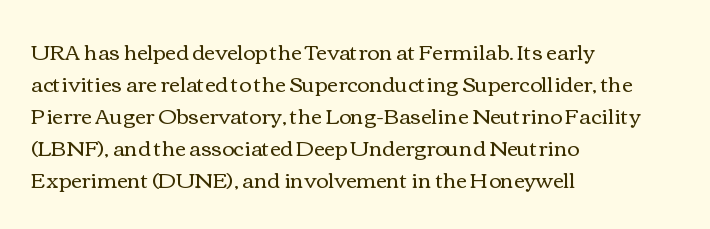
{"italic": "no", "bold": "no", "underline": "no", "align": "left", "line_spacing": "normal", "line_spacing_ratio": 1.52, "letter_spacing": "normal", "letter_spacing_em": 0.0, "glyph_px": 21}
